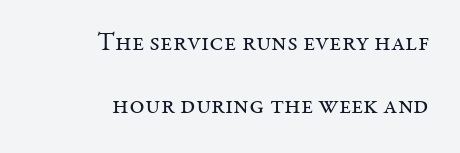
Q: Is the text bold? A: No.
Q: Is the text italic (slanted)? A: No, it is upright.
Q: Is the text underlined? A: No.
Q: How is the paragraph aligned? A: Right-aligned.
Q: Is the spacing between letters normal or unusually wide? A: Normal.
Q: Is the spacing between lines tight, normal or loose? A: Loose.
